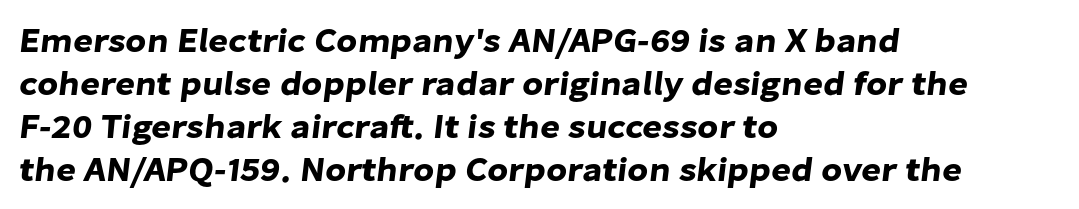
{"serif": "no", "width": "normal", "stroke_contrast": "low", "x_height": "medium", "monospaced": "no", "underline": "no", "align": "left", "line_spacing": "normal", "line_spacing_ratio": 1.26, "letter_spacing": "normal", "letter_spacing_em": 0.0, "glyph_px": 34}
